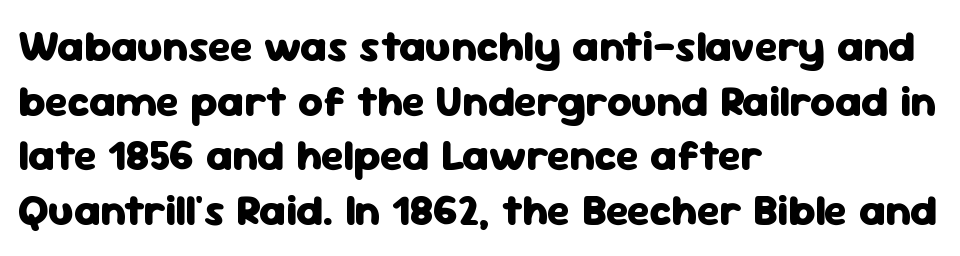
Q: Is the text bold? A: Yes.
Q: Is the text italic (slanted)? A: No, it is upright.
Q: Is the typeface a serif or a sans-serif typeface? A: Sans-serif.
Q: Is the text underlined? A: No.
Q: How is the paragraph aligned? A: Left-aligned.
Q: Is the spacing between letters normal or unusually wide? A: Normal.
Q: Is the spacing between lines tight, normal or loose? A: Normal.
Q: Width (condensed, normal, or wide)? A: Normal.
Q: Stroke contrast? A: Low.
Q: x-height? A: Medium.
Q: Monospaced? A: No.
